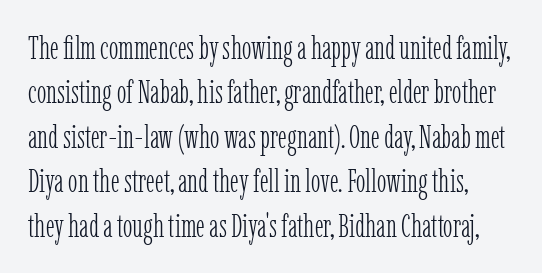
{"serif": "yes", "italic": "no", "bold": "no", "weight": "light", "width": "condensed", "stroke_contrast": "low", "x_height": "medium", "monospaced": "no", "underline": "no", "line_spacing": "normal", "line_spacing_ratio": 1.39, "letter_spacing": "normal", "letter_spacing_em": 0.0, "glyph_px": 32}
